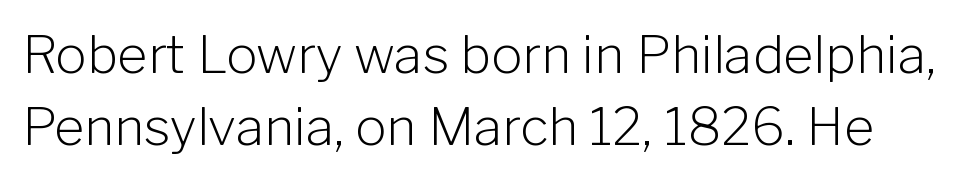
{"serif": "no", "italic": "no", "bold": "no", "weight": "light", "width": "normal", "stroke_contrast": "low", "x_height": "medium", "monospaced": "no", "underline": "no", "line_spacing": "normal", "line_spacing_ratio": 1.38, "letter_spacing": "normal", "letter_spacing_em": 0.0, "glyph_px": 52}
